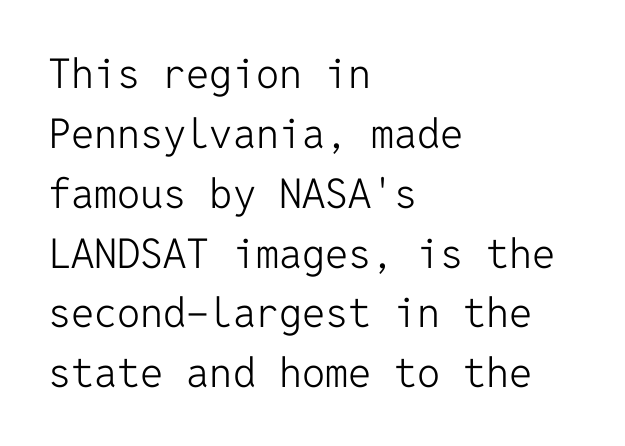
Q: Is the text bold? A: No.
Q: Is the text italic (slanted)? A: No, it is upright.
Q: Is the typeface a serif or a sans-serif typeface? A: Sans-serif.
Q: Is the text underlined? A: No.
Q: How is the paragraph aligned? A: Left-aligned.
Q: Is the spacing between letters normal or unusually wide? A: Normal.
Q: Is the spacing between lines tight, normal or loose? A: Normal.
Q: Width (condensed, normal, or wide)? A: Normal.
Q: Stroke contrast? A: Low.
Q: x-height? A: Medium.
Q: Monospaced? A: Yes.
